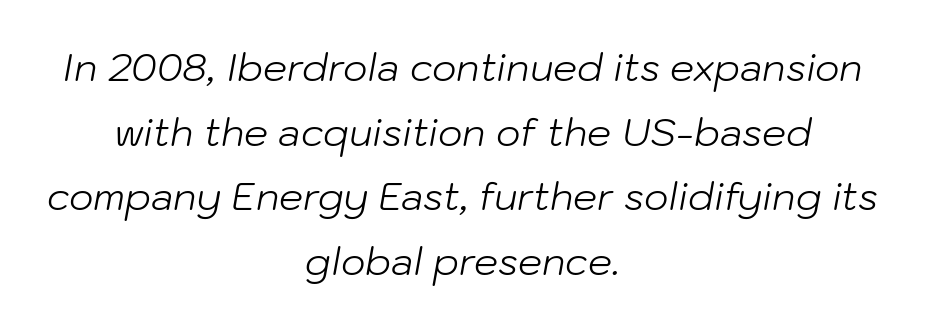
The image shows 38 px light type, italic (leaning right); set centered, normal line spacing (1.7x), normal letter spacing, not underlined; low stroke contrast and a medium x-height.
